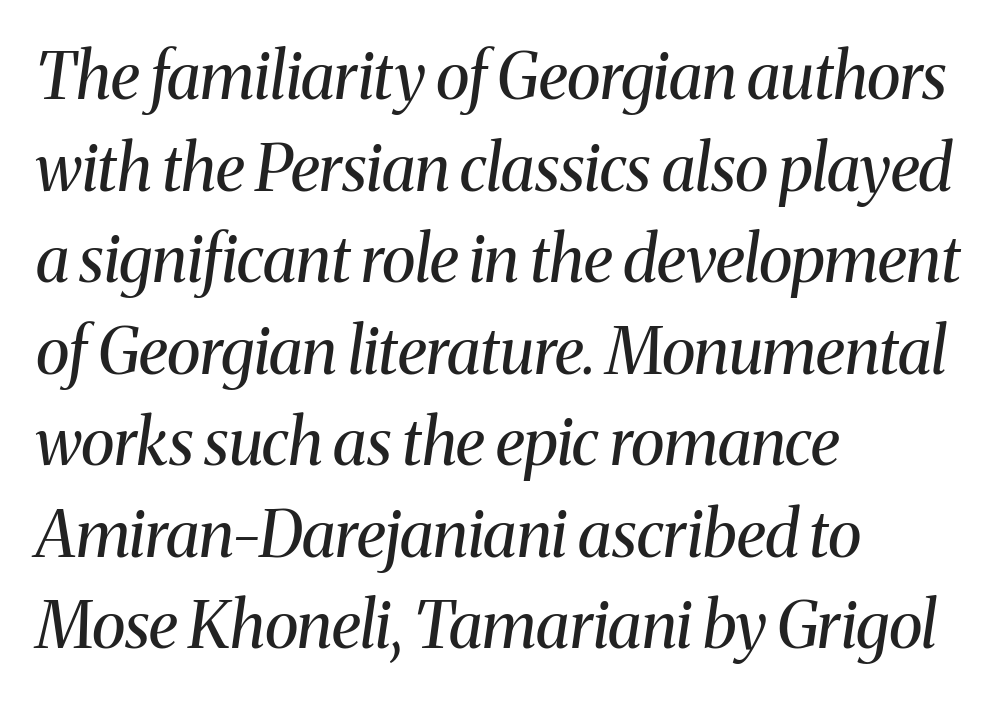
The image shows 64 px regular-weight serif type, italic (leaning right); set left-aligned, normal line spacing (1.43x), normal letter spacing, not underlined; medium stroke contrast and a medium x-height.
